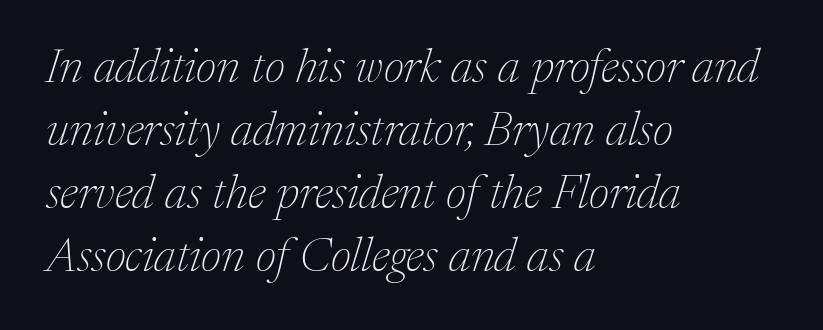
Stroke terminals: seriffed. What's the leading like? Ordinary, nothing unusual. Honestly, the letter spacing is just normal — you wouldn't notice it. These lines are rendered in a variable-pitch font.
